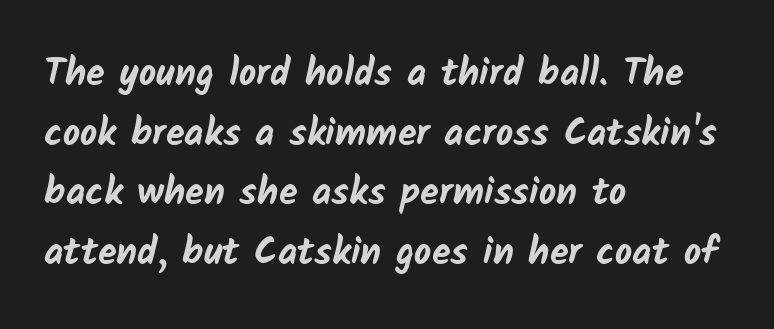
The image shows 38 px bold sans-serif type; set left-aligned, normal line spacing (1.57x), normal letter spacing, not underlined; low stroke contrast and a medium x-height.
